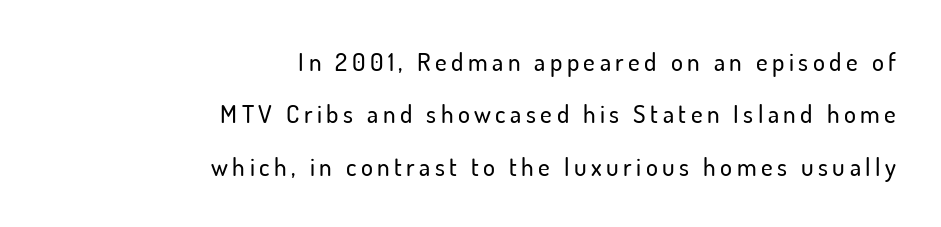
Vertical spacing — loose. The passage is arranged like a letterhead date or caption credit — flush right. Quick note: not italic, upright. Descenders are the only things crossing below the line.
